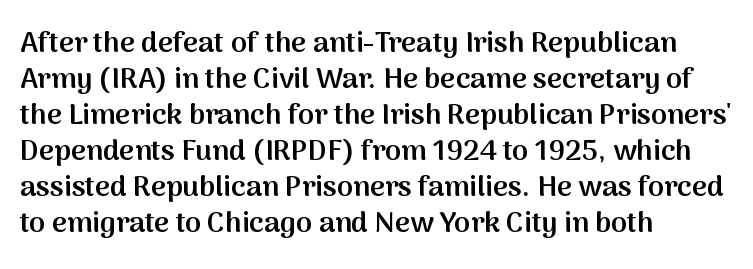
The image shows 29 px semibold sans-serif type, upright; set left-aligned, line spacing 1.24x, normal letter spacing, not underlined; medium stroke contrast and a medium x-height.
